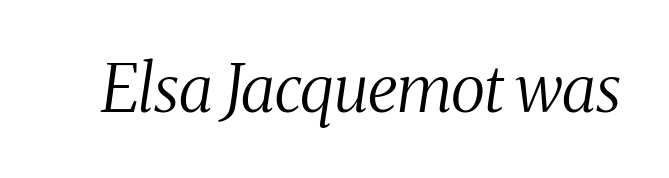
The space directly below the letters is spotless. Is the letter spacing exaggerated? No — it looks like the ordinary default. The rendering applies a slant to the glyphs. Note the varied advance widths — an 'i' is clearly narrower than an 'm'.
